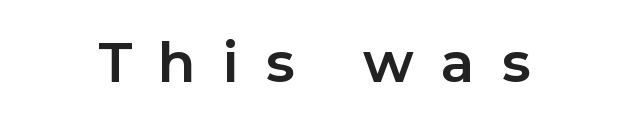
The image shows 55 px bold sans-serif type, upright; set unusually wide letter spacing (+0.49 em), not underlined; low stroke contrast and a medium x-height.
